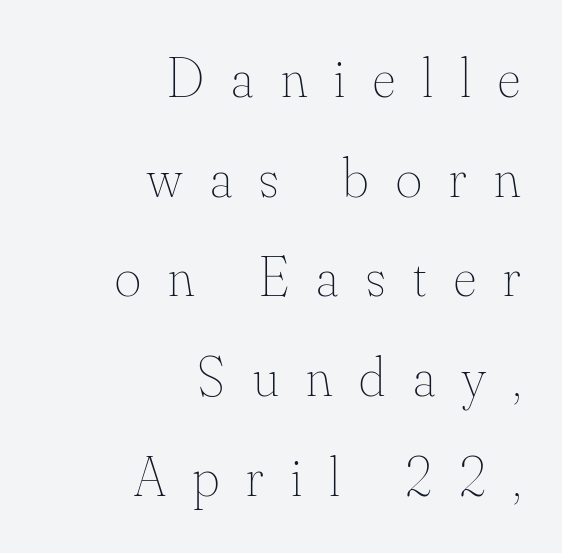
All the whitespace from short lines collects on the left. The passage shown is typed in a proportional face where columns would drift. Inter-character spacing is expanded well beyond the font's built-in metrics. Compared with a typical body face, this is equally light or lighter still.
